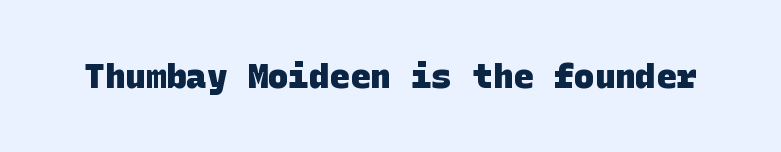
Q: Is the text bold? A: Yes.
Q: Is the typeface a serif or a sans-serif typeface? A: Sans-serif.
Q: Is the text underlined? A: No.
Q: Is the spacing between letters normal or unusually wide? A: Normal.
Q: Width (condensed, normal, or wide)? A: Normal.
Q: Stroke contrast? A: Low.
Q: x-height? A: Large.
